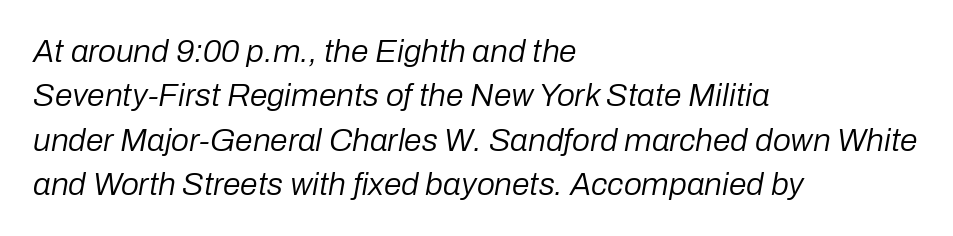
The passage shown has conventional tracking throughout. Notice how the passage keeps a crisp vertical edge on the left only. Quick note: italic. Each new line begins a customary step beneath the previous one. Looks like regular typesetting: each glyph gets only the width it needs. Plain, unruled lines of type.
